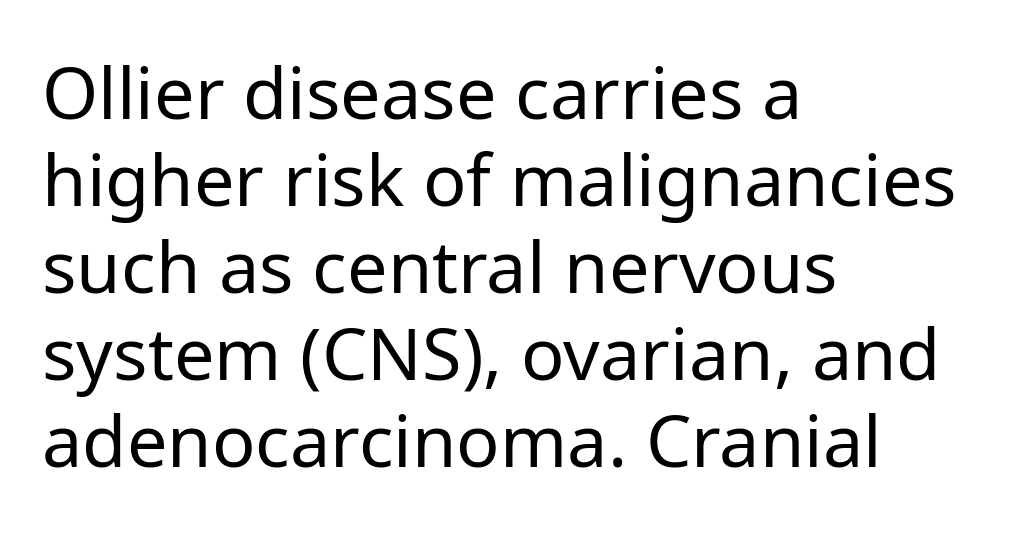
Q: Is the text bold? A: No.
Q: Is the text italic (slanted)? A: No, it is upright.
Q: Is the typeface a serif or a sans-serif typeface? A: Sans-serif.
Q: Is the text underlined? A: No.
Q: How is the paragraph aligned? A: Left-aligned.
Q: Is the spacing between letters normal or unusually wide? A: Normal.
Q: Width (condensed, normal, or wide)? A: Normal.
Q: Stroke contrast? A: Low.
Q: x-height? A: Medium.
Q: Monospaced? A: No.
